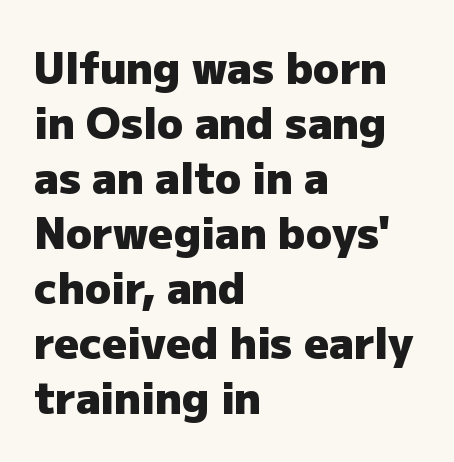
The image shows 43 px heavy sans-serif type, upright; set left-aligned, normal line spacing (1.28x), normal letter spacing, not underlined; low stroke contrast and a medium x-height.
